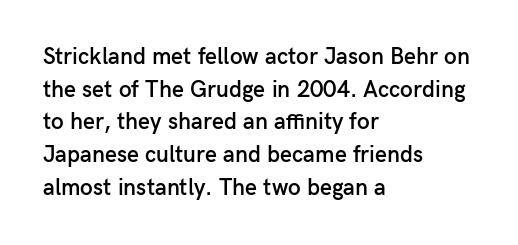
The image shows 23 px text type, upright; set left-aligned, normal line spacing (1.42x), normal letter spacing, not underlined.
